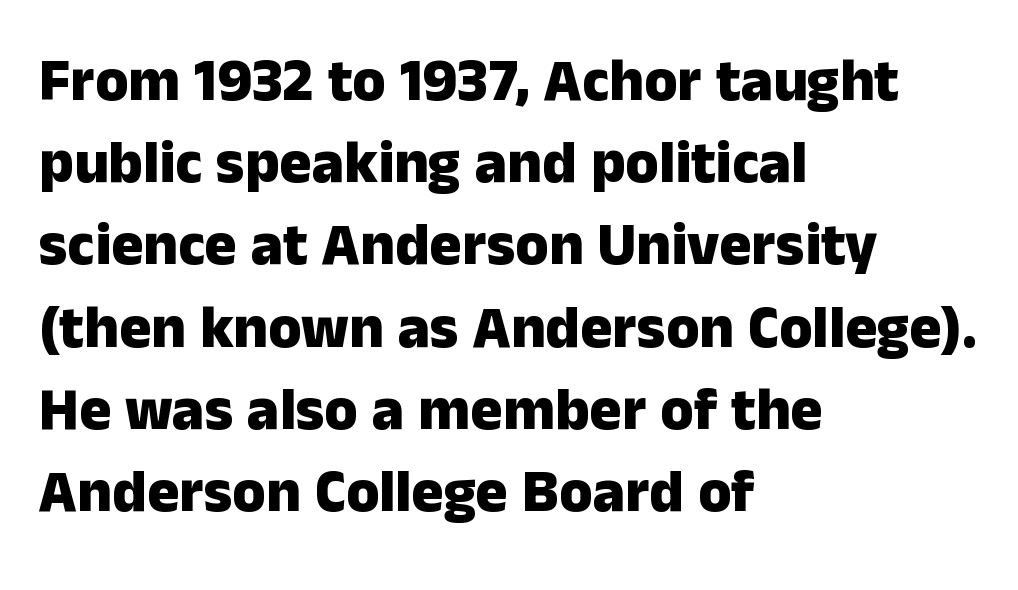
Q: Is the text bold? A: Yes.
Q: Is the text italic (slanted)? A: No, it is upright.
Q: Is the typeface a serif or a sans-serif typeface? A: Sans-serif.
Q: Is the text underlined? A: No.
Q: How is the paragraph aligned? A: Left-aligned.
Q: Is the spacing between letters normal or unusually wide? A: Normal.
Q: Is the spacing between lines tight, normal or loose? A: Normal.
Q: Width (condensed, normal, or wide)? A: Normal.
Q: Stroke contrast? A: Low.
Q: x-height? A: Medium.
Q: Monospaced? A: No.
